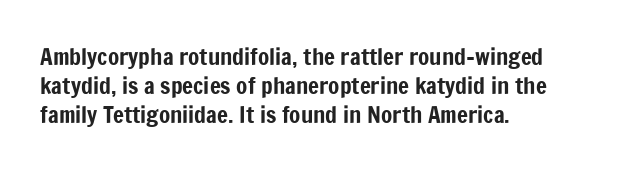
{"italic": "no", "underline": "no", "align": "left", "line_spacing": "normal", "line_spacing_ratio": 1.26, "letter_spacing": "normal", "letter_spacing_em": 0.0, "glyph_px": 23}
